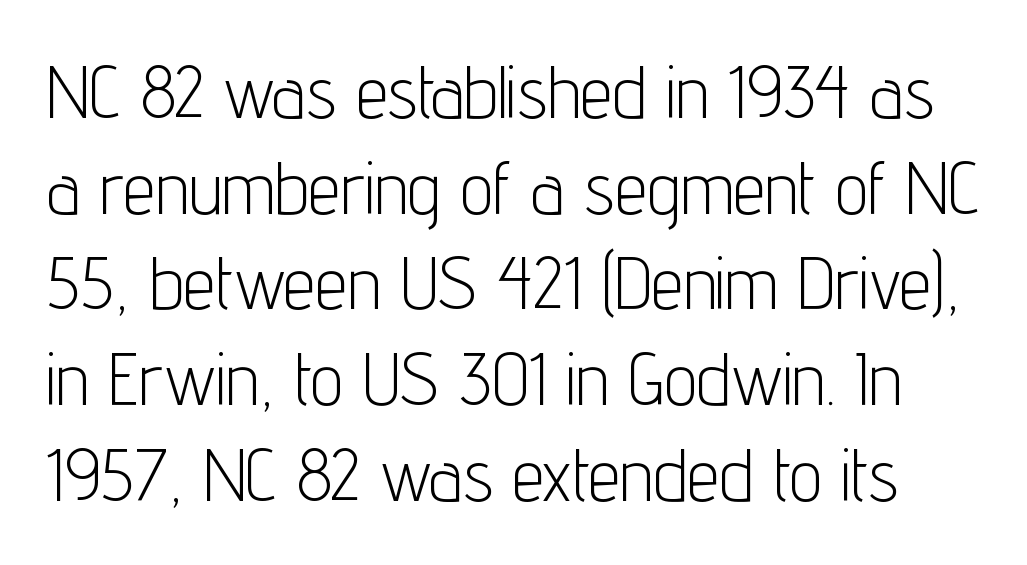
{"serif": "no", "italic": "no", "bold": "no", "weight": "light", "width": "condensed", "stroke_contrast": "low", "x_height": "medium", "monospaced": "no", "underline": "no", "line_spacing": "normal", "line_spacing_ratio": 1.31, "letter_spacing": "normal", "letter_spacing_em": 0.0, "glyph_px": 73}
